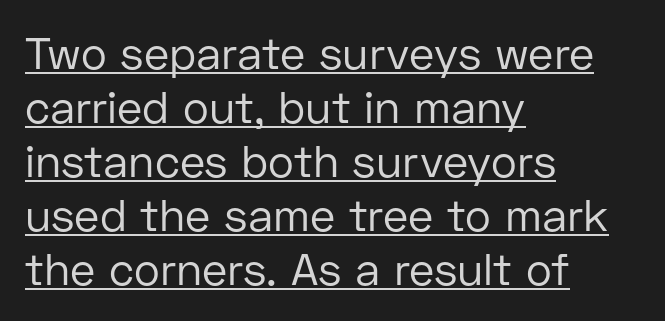
Q: Is the text bold? A: No.
Q: Is the text italic (slanted)? A: No, it is upright.
Q: Is the typeface a serif or a sans-serif typeface? A: Sans-serif.
Q: Is the text underlined? A: Yes.
Q: How is the paragraph aligned? A: Left-aligned.
Q: Is the spacing between letters normal or unusually wide? A: Normal.
Q: Width (condensed, normal, or wide)? A: Normal.
Q: Stroke contrast? A: Low.
Q: x-height? A: Medium.
Q: Monospaced? A: No.
